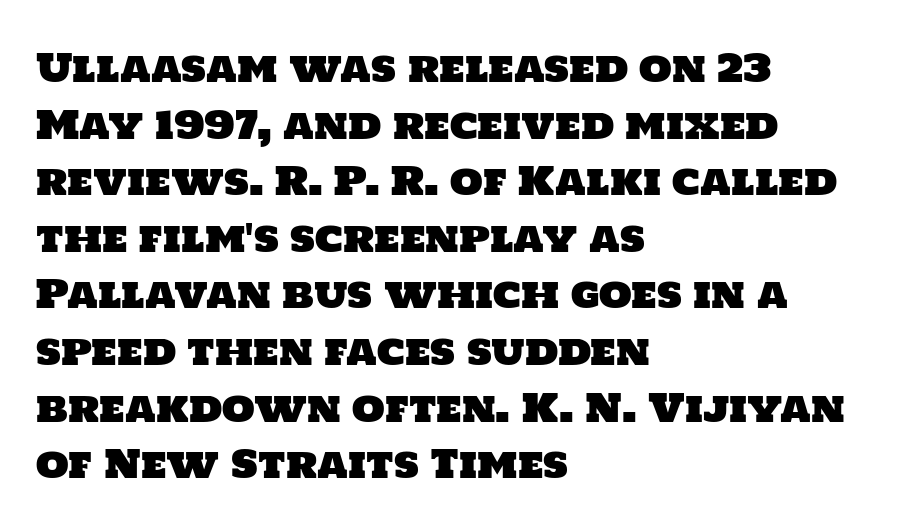
Observe the ordinary spacing: letters are neighbours, not strangers. Underline: absent. The paragraph shown leans on its left margin. Typographically, this falls in the sans-serif category. You could not count columns in this text — the font is proportionally spaced.
